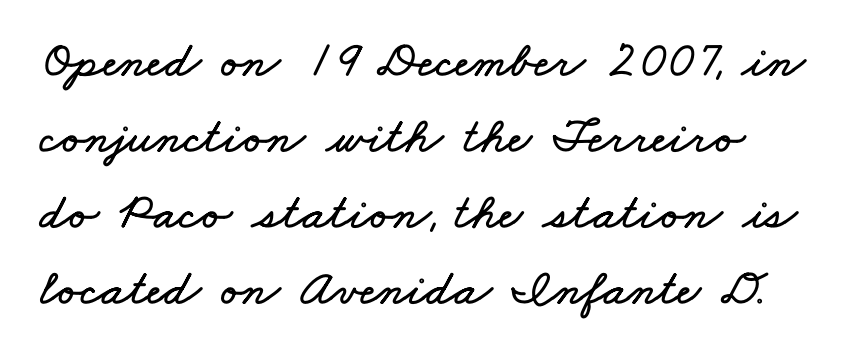
Spacing between characters is what you'd get straight out of the box. Regular leading. The letters advance in unequal steps, a hallmark of proportional type. The string is rendered with underlining switched off.
